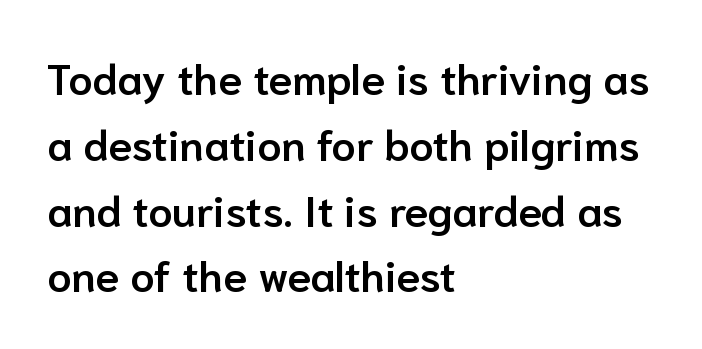
To sum up the face: it is a sans, with no serifs. A somewhat darkened texture: the type is semibold rather than bold. Teacher's note: observe the even left margin — that is flush-left alignment. This block has exactly the height ordinary leading produces.
